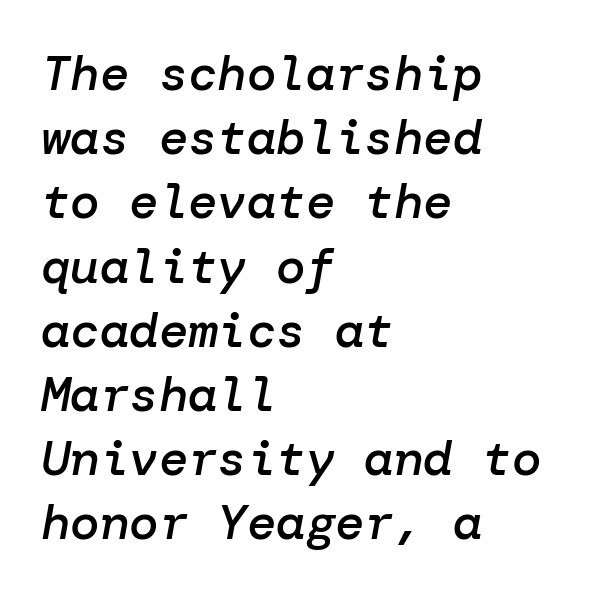
The image shows 49 px semibold type, italic (leaning right); set left-aligned, normal line spacing (1.31x), normal letter spacing, not underlined; low stroke contrast and a medium x-height.
